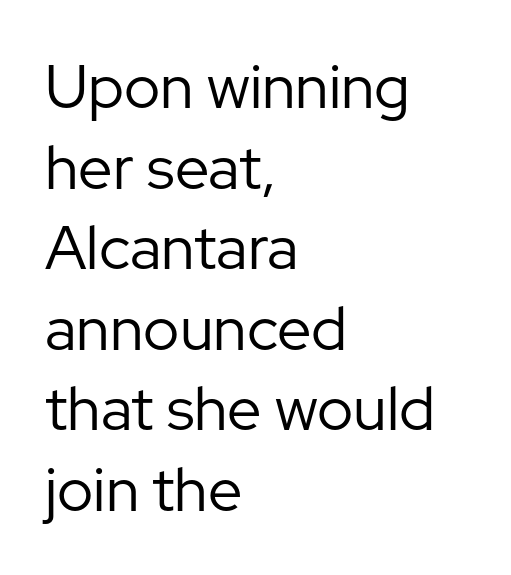
{"serif": "no", "italic": "no", "bold": "no", "weight": "regular", "width": "normal", "stroke_contrast": "low", "x_height": "medium", "monospaced": "no", "underline": "no", "align": "left", "line_spacing": "normal", "line_spacing_ratio": 1.32, "letter_spacing": "normal", "letter_spacing_em": 0.0, "glyph_px": 61}
